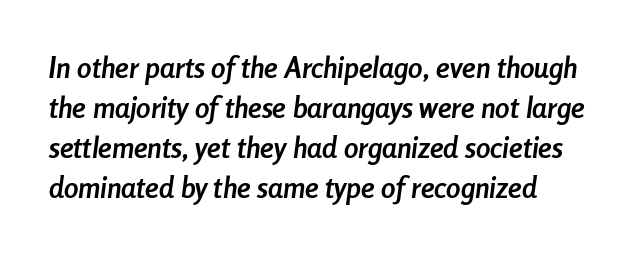
Italic: yes, the glyphs are oblique. Any mark beneath the type? The region is blank. No extra tracking has been applied to these lines. Compared with typical paragraphs, the rows here are spaced about the same. Varying glyph widths throughout — classic text-font behaviour.
